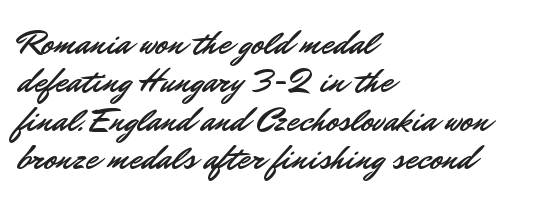
The image shows 35 px sans-serif type; set left-aligned, tight line spacing (1.1x), normal letter spacing, not underlined; low stroke contrast and a small x-height.
